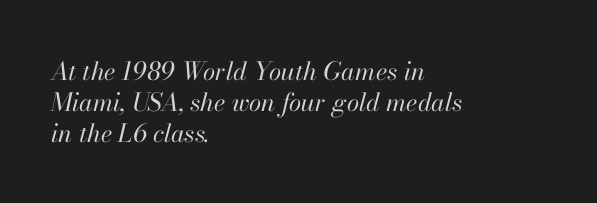
{"italic": "yes", "lean": "right", "slant_degrees": 13, "bold": "no", "underline": "no", "align": "left", "line_spacing_ratio": 1.24, "letter_spacing": "normal", "letter_spacing_em": 0.0, "glyph_px": 25}
